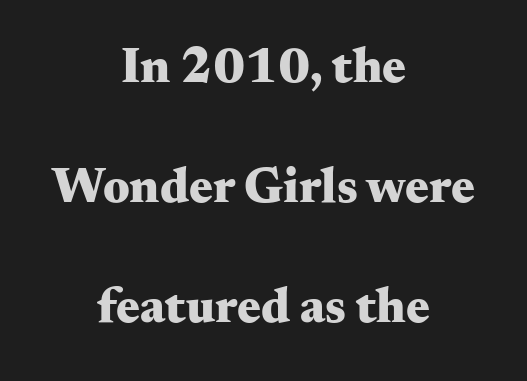
Q: Is the text bold? A: Yes.
Q: Is the text italic (slanted)? A: No, it is upright.
Q: Is the typeface a serif or a sans-serif typeface? A: Serif.
Q: Is the text underlined? A: No.
Q: How is the paragraph aligned? A: Centered.
Q: Is the spacing between letters normal or unusually wide? A: Normal.
Q: Is the spacing between lines tight, normal or loose? A: Loose.
Q: Width (condensed, normal, or wide)? A: Wide.
Q: Stroke contrast? A: Medium.
Q: x-height? A: Small.
Q: Monospaced? A: No.
